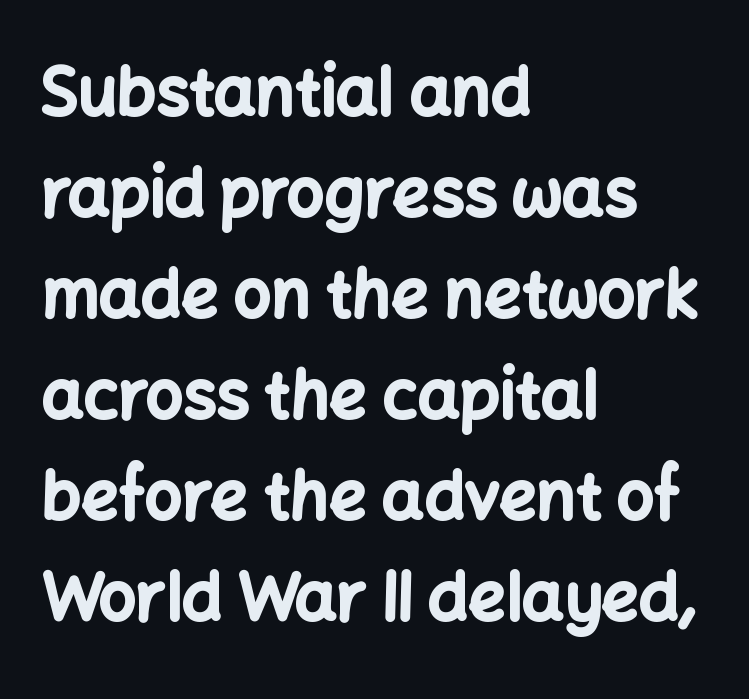
{"serif": "no", "italic": "no", "bold": "yes", "weight": "bold", "width": "normal", "stroke_contrast": "low", "x_height": "medium", "monospaced": "no", "underline": "no", "align": "left", "line_spacing": "normal", "line_spacing_ratio": 1.53, "letter_spacing": "normal", "letter_spacing_em": 0.0, "glyph_px": 66}
